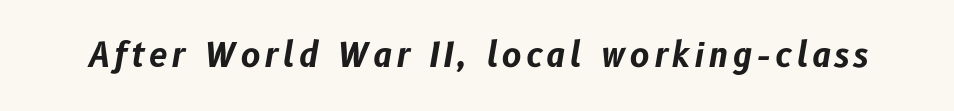
A typesetter would call this proportional, since set widths differ per character. Does the weight exceed regular? Yes, all the way to bold. A clean baseline with only descenders dipping below it. An italicized treatment has been applied to the whole sample.
